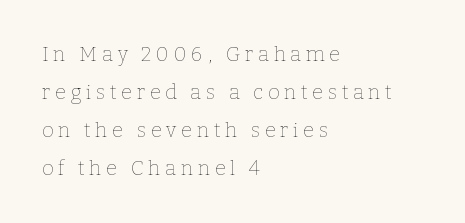
{"italic": "no", "bold": "no", "underline": "no", "align": "left", "line_spacing": "loose", "line_spacing_ratio": 1.9, "letter_spacing": "wide", "letter_spacing_em": 0.23, "glyph_px": 20}
